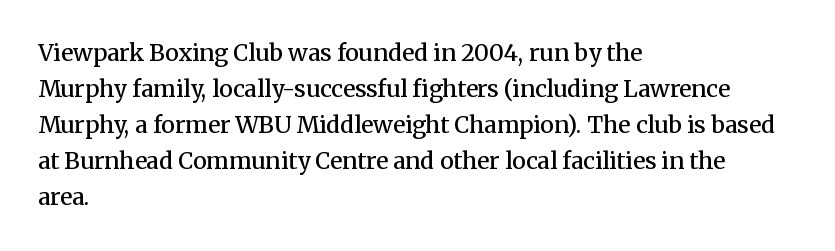
All the whitespace from short lines collects on the right. The space between consecutive lines is moderate. The type is set solid horizontally, with unmodified tracking. Does the lettering tilt? It doesn't — this is upright. Is the type bold? Partly — it's a semibold, heavier than regular but not fully bold.
